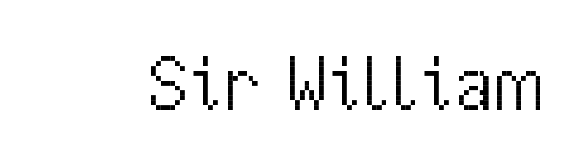
{"serif": "no", "italic": "no", "bold": "no", "weight": "light", "width": "normal", "stroke_contrast": "medium", "x_height": "medium", "monospaced": "no", "underline": "no", "letter_spacing": "normal", "letter_spacing_em": 0.0, "glyph_px": 77}
